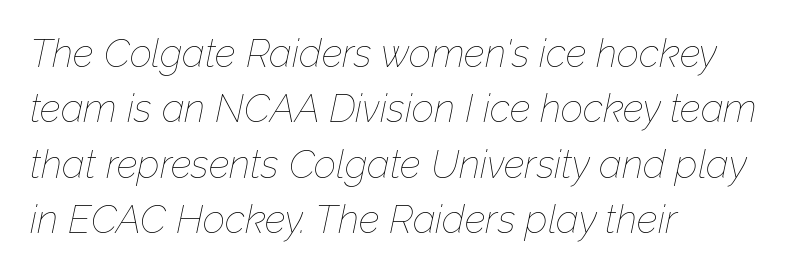
{"italic": "yes", "lean": "right", "slant_degrees": 12, "bold": "no", "weight": "thin", "width": "normal", "stroke_contrast": "low", "x_height": "medium", "monospaced": "no", "underline": "no", "align": "left", "line_spacing": "normal", "line_spacing_ratio": 1.42, "letter_spacing": "normal", "letter_spacing_em": 0.0, "glyph_px": 39}
